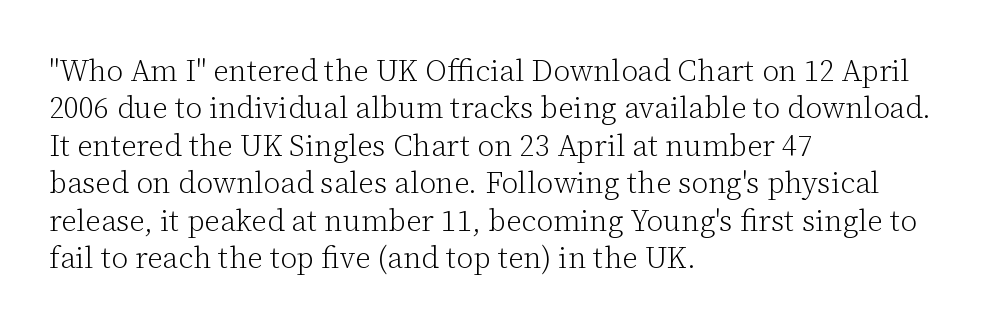
{"serif": "yes", "italic": "no", "bold": "no", "weight": "light", "width": "normal", "stroke_contrast": "low", "x_height": "medium", "monospaced": "no", "underline": "no", "align": "left", "line_spacing": "normal", "line_spacing_ratio": 1.25, "letter_spacing": "normal", "letter_spacing_em": 0.0, "glyph_px": 30}
